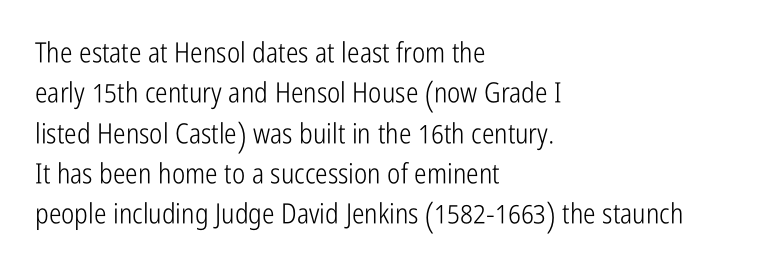
Q: Is the text bold? A: No.
Q: Is the text italic (slanted)? A: No, it is upright.
Q: Is the typeface a serif or a sans-serif typeface? A: Sans-serif.
Q: Is the text underlined? A: No.
Q: How is the paragraph aligned? A: Left-aligned.
Q: Is the spacing between letters normal or unusually wide? A: Normal.
Q: Is the spacing between lines tight, normal or loose? A: Normal.
Q: Width (condensed, normal, or wide)? A: Condensed.
Q: Stroke contrast? A: Low.
Q: x-height? A: Medium.
Q: Monospaced? A: No.
